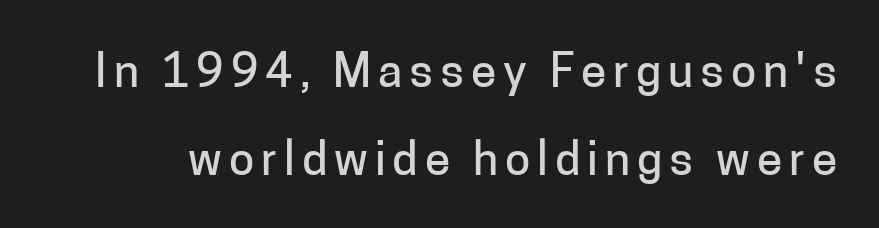
The face used here is proportionally spaced, like ordinary book or web type. The string is rendered with underlining switched off. A typesetter would call this leading open, well beyond the default. This sample uses a sans-serif face. A typesetter would mark this as roman, not italic.
